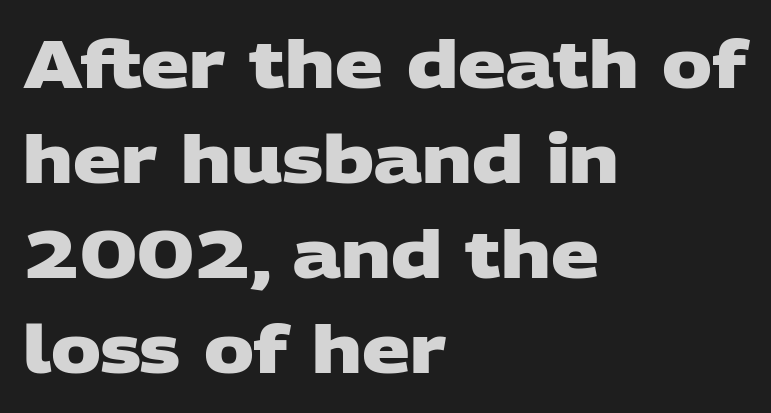
On the weight axis this lands at bold, roughly 700. The letters advance in unequal steps, a hallmark of proportional type. The vertical gap from one line to the next is medium. Stroke terminals: plain, sans-serif.
